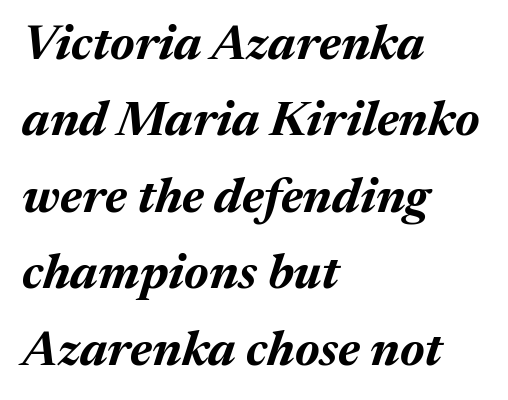
A typesetter would mark this as italic. Here the designer chose a conventional face with non-uniform glyph widths. Evenly set lines give the paragraph a standard silhouette. A classic flush-left, rag-right setting is used for this passage. Every letter is thick-stroked: bold, no question. Type without underlining.
